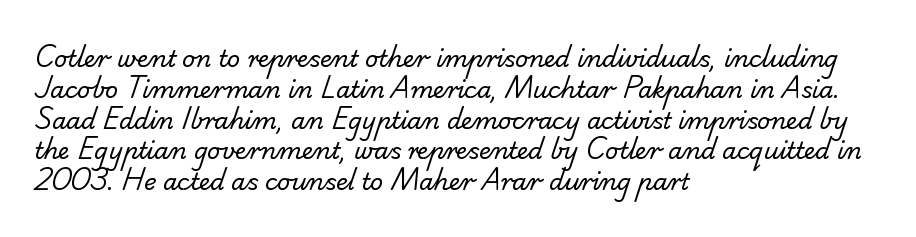
{"bold": "no", "underline": "no", "align": "left", "line_spacing": "normal", "line_spacing_ratio": 1.34, "letter_spacing": "normal", "letter_spacing_em": 0.0, "glyph_px": 23}
